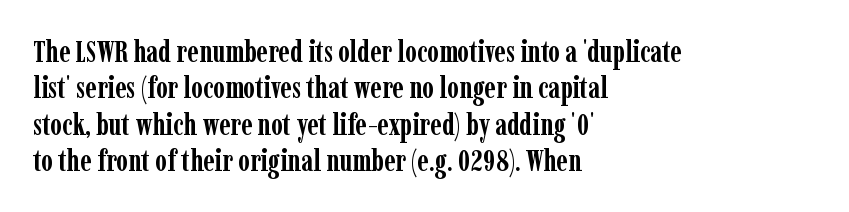
Looks like regular typesetting: each glyph gets only the width it needs. Notice how the stems are strictly vertical — no italics here. You'd pick this weight for a headline — it's a proper bold. The strip under each line holds only bare page.
